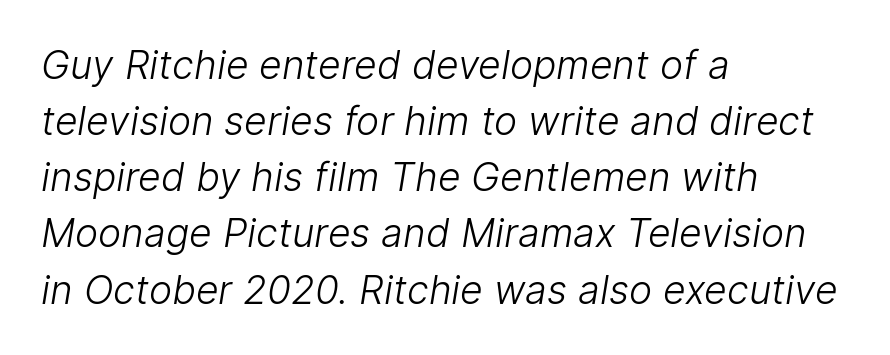
Q: Is the text bold? A: No.
Q: Is the typeface a serif or a sans-serif typeface? A: Sans-serif.
Q: Is the text underlined? A: No.
Q: How is the paragraph aligned? A: Left-aligned.
Q: Is the spacing between letters normal or unusually wide? A: Normal.
Q: Is the spacing between lines tight, normal or loose? A: Normal.
Q: Width (condensed, normal, or wide)? A: Normal.
Q: Stroke contrast? A: Low.
Q: x-height? A: Medium.
Q: Monospaced? A: No.
